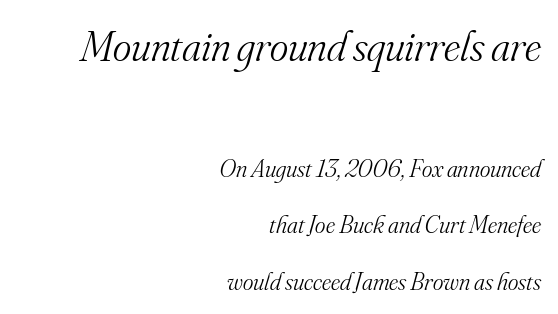
Q: Is the text bold? A: No.
Q: Is the text italic (slanted)? A: Yes, it leans right by about 16 degrees.
Q: Is the typeface a serif or a sans-serif typeface? A: Serif.
Q: Is the text underlined? A: No.
Q: How is the paragraph aligned? A: Right-aligned.
Q: Is the spacing between letters normal or unusually wide? A: Normal.
Q: Is the spacing between lines tight, normal or loose? A: Loose.
Q: Which block of text is set in a larger size, the first (top) or the second (bottom)? A: The first (top) one.
Q: Width (condensed, normal, or wide)? A: Normal.
Q: Stroke contrast? A: Medium.
Q: x-height? A: Small.
Q: Monospaced? A: No.
